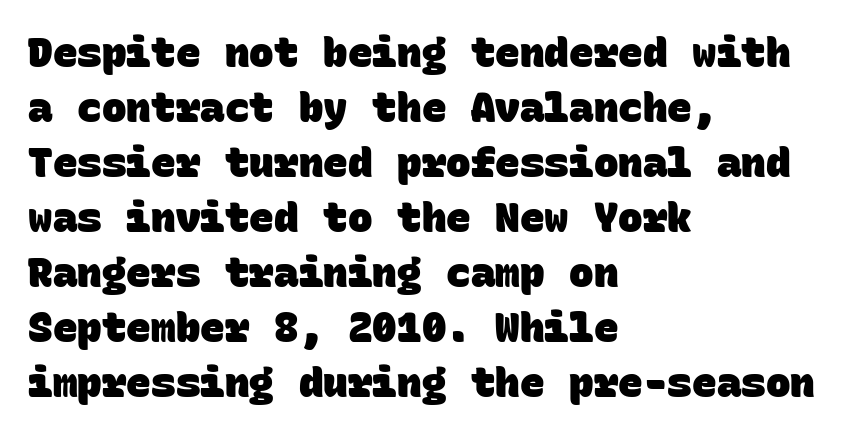
{"serif": "no", "bold": "yes", "weight": "heavy", "width": "normal", "stroke_contrast": "low", "x_height": "large", "monospaced": "yes", "underline": "no", "align": "left", "line_spacing": "normal", "line_spacing_ratio": 1.34, "letter_spacing": "normal", "letter_spacing_em": 0.0, "glyph_px": 41}
